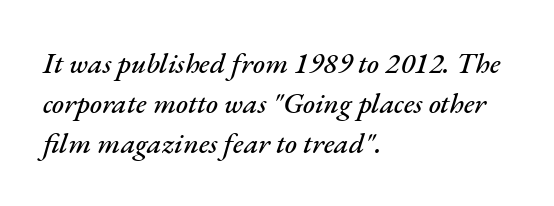
The image shows 29 px text type, italic (leaning right); set left-aligned, normal line spacing (1.38x), normal letter spacing, not underlined; medium stroke contrast and a small x-height.
